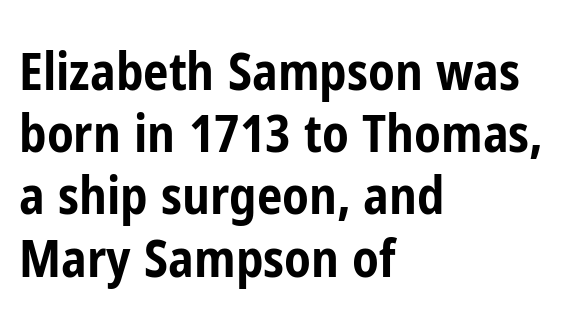
{"serif": "no", "italic": "no", "bold": "yes", "weight": "bold", "width": "condensed", "stroke_contrast": "low", "x_height": "medium", "monospaced": "no", "underline": "no", "align": "left", "line_spacing_ratio": 1.22, "letter_spacing": "normal", "letter_spacing_em": 0.0, "glyph_px": 51}
